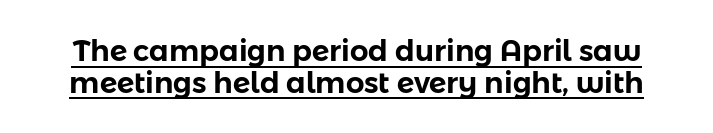
What decoration does the sample have? An underline. The passage shown is typed in a proportional face where columns would drift. A typesetter would label this face a sans. Cramped leading. Spacing between characters is what you'd get straight out of the box.
